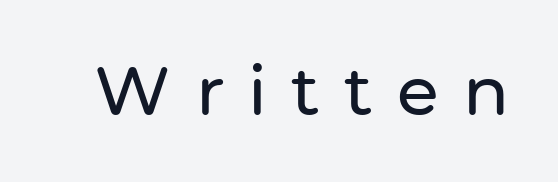
Q: Is the text italic (slanted)? A: No, it is upright.
Q: Is the typeface a serif or a sans-serif typeface? A: Sans-serif.
Q: Is the text underlined? A: No.
Q: Is the spacing between letters normal or unusually wide? A: Unusually wide.
Q: Width (condensed, normal, or wide)? A: Normal.
Q: Stroke contrast? A: Low.
Q: x-height? A: Medium.
Q: Monospaced? A: No.
